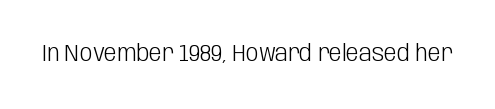
Q: Is the text bold? A: No.
Q: Is the text italic (slanted)? A: No, it is upright.
Q: Is the text underlined? A: No.
Q: Is the spacing between letters normal or unusually wide? A: Normal.
